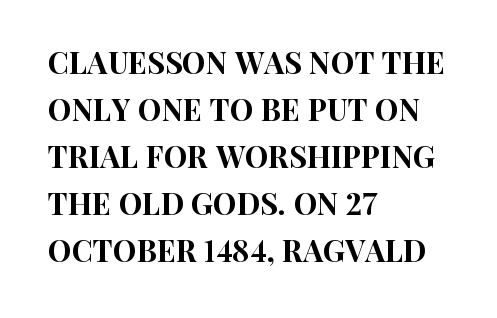
Nobody touched the tracking dial on this one. Unmarked baselines from the first word to the last. These lines stack with their left ends in a neat column. Note: no serifs on the glyphs.
